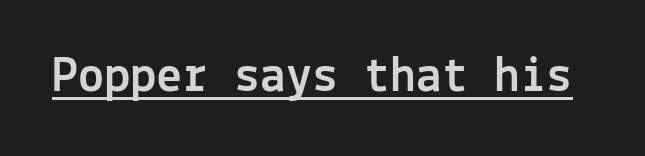
{"serif": "no", "italic": "no", "width": "normal", "x_height": "medium", "monospaced": "yes", "underline": "yes", "letter_spacing": "normal", "letter_spacing_em": 0.0, "glyph_px": 52}
